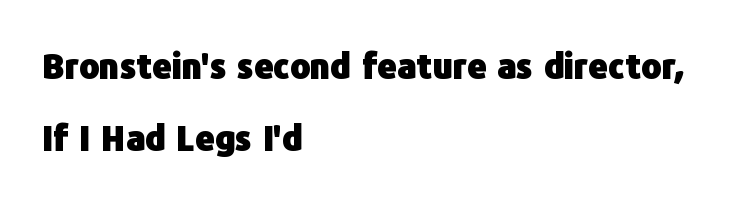
The image shows 34 px heavy sans-serif type, upright; set left-aligned, loose line spacing (2.13x), normal letter spacing, not underlined; low stroke contrast and a medium x-height.
